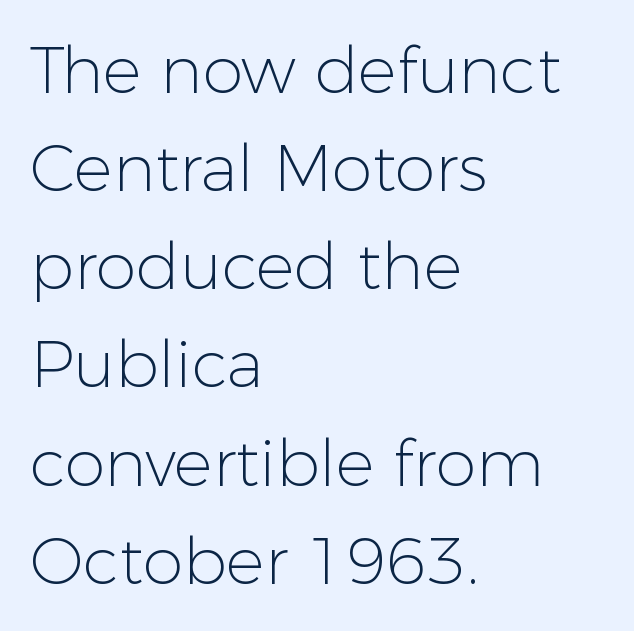
The image shows 65 px light sans-serif type, upright; set left-aligned, normal line spacing (1.51x), normal letter spacing, not underlined; low stroke contrast and a medium x-height.
